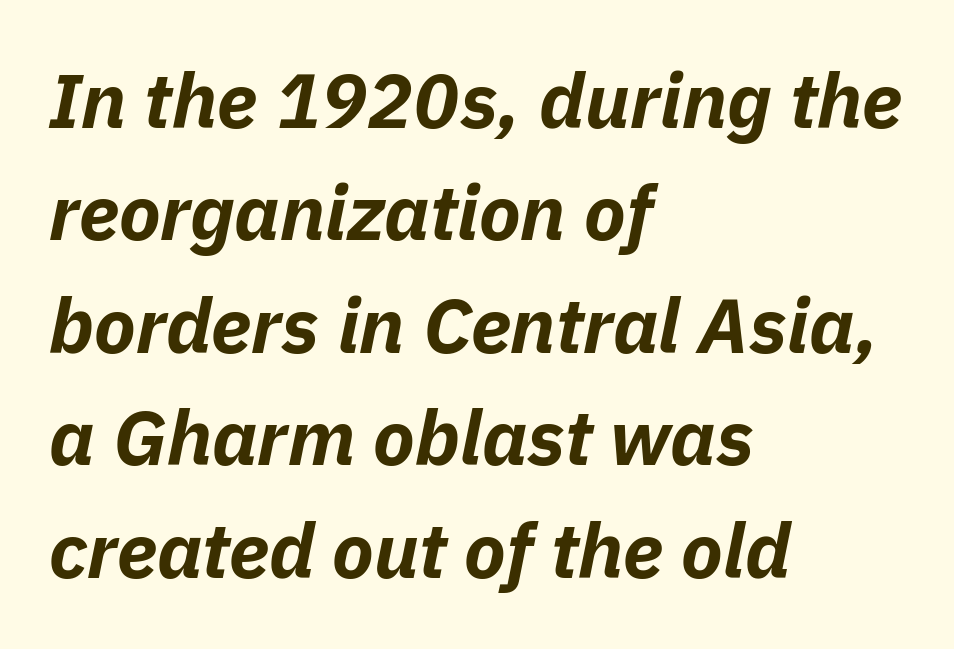
Every row of glyphs begins at an identical x-position on the left. Style check: oblique. A clean baseline with only descenders dipping below it. How heavy is the stroke? Heavy — this is a bold. The letters advance in unequal steps, a hallmark of proportional type.
